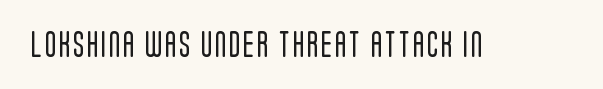
Q: Is the text bold? A: No.
Q: Is the text italic (slanted)? A: No, it is upright.
Q: Is the text underlined? A: No.
